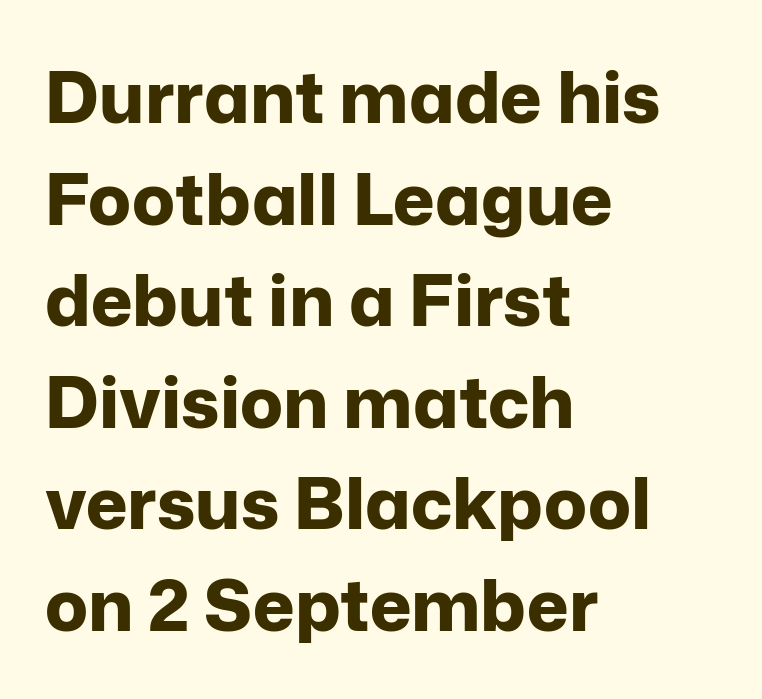
Q: Is the text bold? A: Yes.
Q: Is the text italic (slanted)? A: No, it is upright.
Q: Is the typeface a serif or a sans-serif typeface? A: Sans-serif.
Q: Is the text underlined? A: No.
Q: How is the paragraph aligned? A: Left-aligned.
Q: Is the spacing between letters normal or unusually wide? A: Normal.
Q: Is the spacing between lines tight, normal or loose? A: Normal.
Q: Width (condensed, normal, or wide)? A: Normal.
Q: Stroke contrast? A: Low.
Q: x-height? A: Medium.
Q: Monospaced? A: No.
